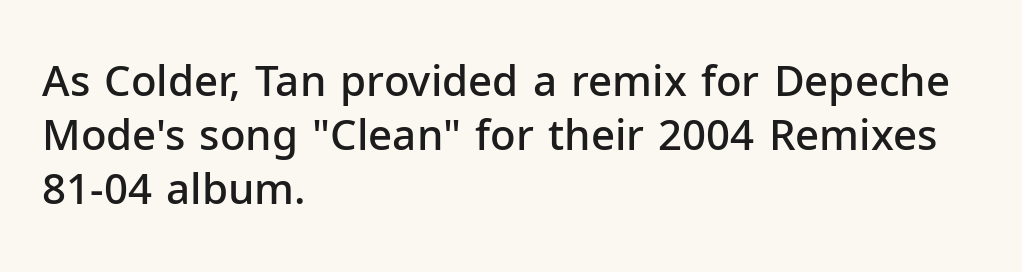
Just letters on the line, the space beneath them empty. All the whitespace from short lines collects on the right. Examine the stroke ends and you'll find no serifs. Rows of type keep a routine distance in the vertical direction.
